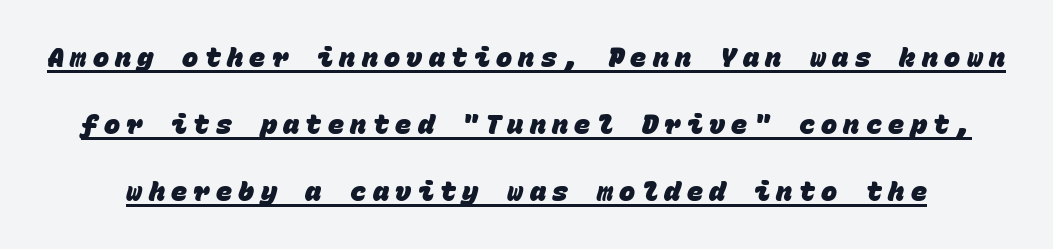
{"bold": "yes", "underline": "yes", "line_spacing": "loose", "line_spacing_ratio": 2.48, "letter_spacing": "wide", "letter_spacing_em": 0.23, "glyph_px": 27}
